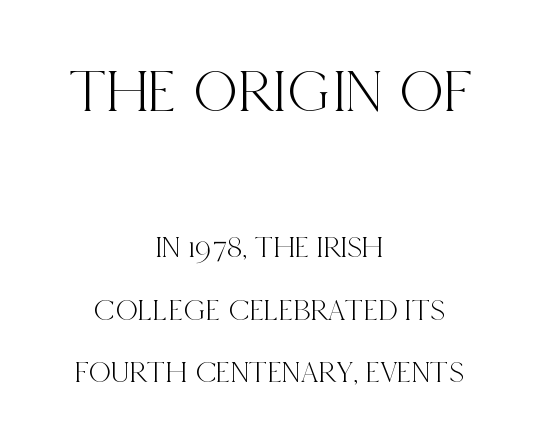
The image shows 62 px condensed serif type, upright; set centered, loose line spacing (2.01x), normal letter spacing, not underlined; the first (top) block is 2.0x larger; a large x-height.
